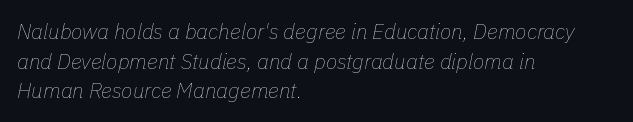
The image shows 21 px text type, italic (leaning right); set left-aligned, normal line spacing (1.41x), normal letter spacing, not underlined.
